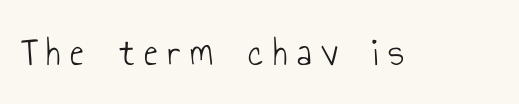
The image shows 42 px light, condensed sans-serif type, upright; set unusually wide letter spacing (+0.23 em), not underlined; low stroke contrast and a small x-height.
